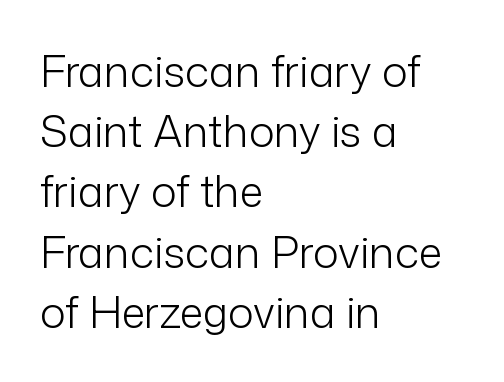
The image shows 43 px light sans-serif type, upright; set left-aligned, normal line spacing (1.4x), normal letter spacing, not underlined; low stroke contrast and a medium x-height.
